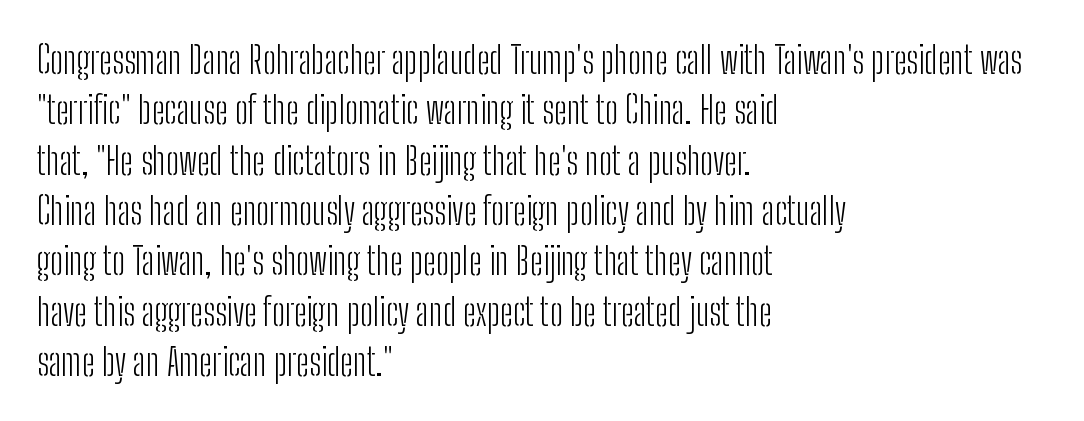
{"serif": "no", "italic": "no", "bold": "no", "weight": "light", "width": "condensed", "stroke_contrast": "low", "x_height": "medium", "monospaced": "no", "underline": "no", "align": "left", "line_spacing": "normal", "line_spacing_ratio": 1.36, "letter_spacing": "normal", "letter_spacing_em": 0.0, "glyph_px": 37}
